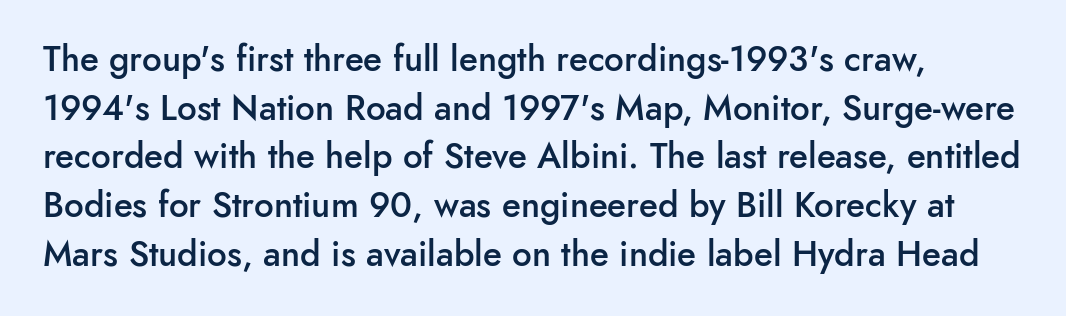
The image shows 35 px semibold sans-serif type, upright; set normal line spacing (1.39x), normal letter spacing, not underlined; low stroke contrast and a small x-height.
